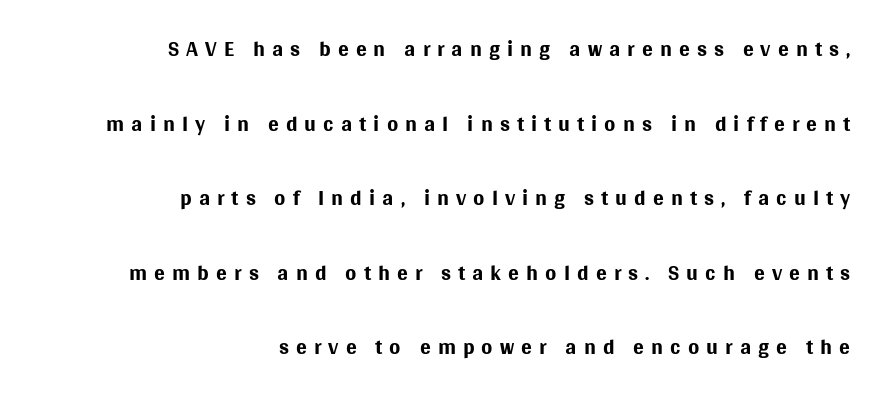
The image shows 32 px regular-weight sans-serif type, upright; set right-aligned, loose line spacing (2.33x), unusually wide letter spacing (+0.22 em), not underlined; medium stroke contrast and a large x-height.
